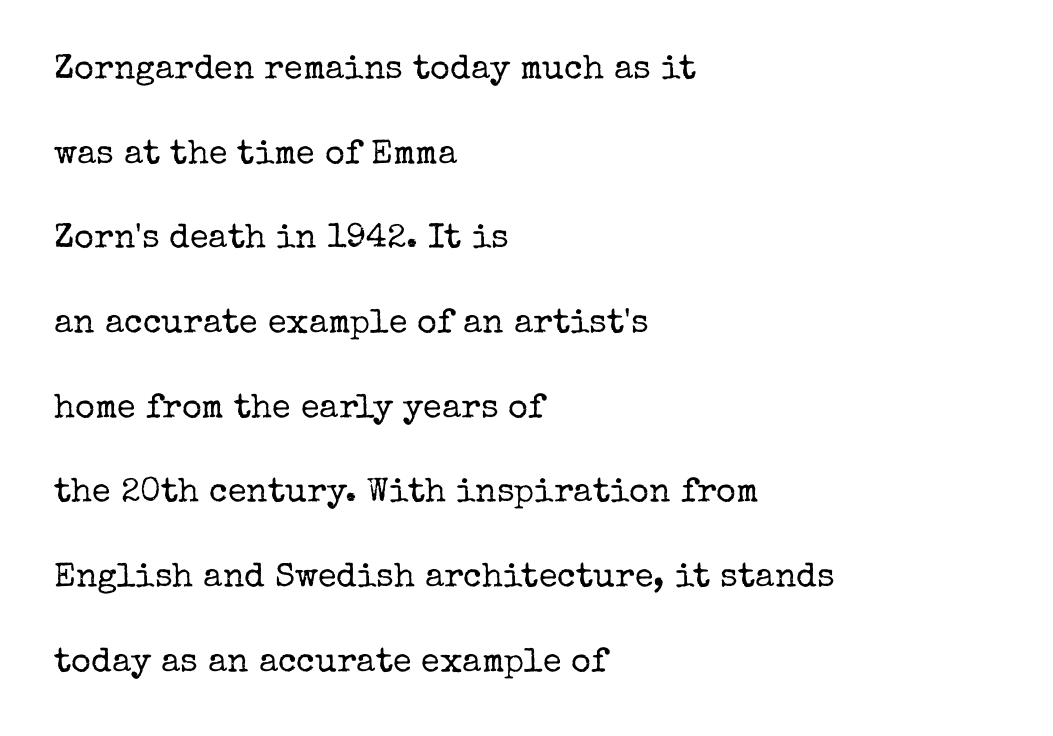
Q: Is the text bold? A: No.
Q: Is the text italic (slanted)? A: No, it is upright.
Q: Is the typeface a serif or a sans-serif typeface? A: Serif.
Q: Is the text underlined? A: No.
Q: How is the paragraph aligned? A: Left-aligned.
Q: Is the spacing between letters normal or unusually wide? A: Normal.
Q: Is the spacing between lines tight, normal or loose? A: Loose.
Q: Width (condensed, normal, or wide)? A: Normal.
Q: Stroke contrast? A: Low.
Q: x-height? A: Medium.
Q: Monospaced? A: No.
